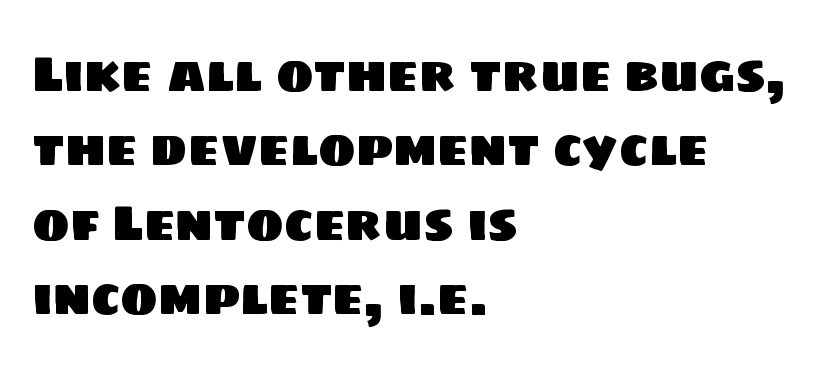
{"serif": "no", "width": "normal", "stroke_contrast": "low", "x_height": "large", "monospaced": "no", "underline": "no", "align": "left", "line_spacing": "normal", "line_spacing_ratio": 1.49, "letter_spacing": "normal", "letter_spacing_em": 0.0, "glyph_px": 50}
